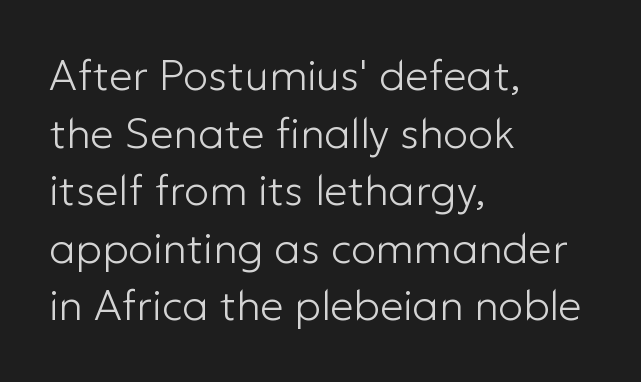
The image shows 42 px light sans-serif type, upright; set left-aligned, normal line spacing (1.37x), normal letter spacing, not underlined; low stroke contrast and a medium x-height.
